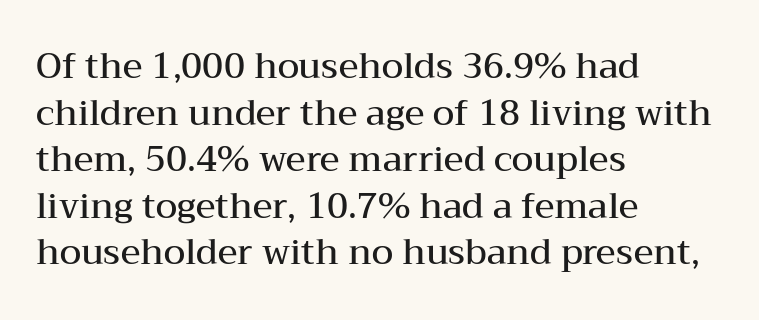
The glyphs have the mass of a demibold cut, below bold. A typesetter would mark this as roman, not italic. If you drew a ruler down the left edge, every line would touch it. Unmarked baselines from the first word to the last.
